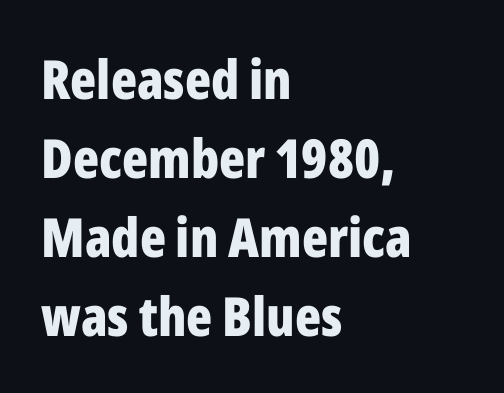
The typography opts for an upright posture over an oblique one. The face used here has the dense, thick strokes of a bold. Descender tails drop into unmarked territory. The horizontal fit of the characters is conventional and even. Note the varied advance widths — an 'i' is clearly narrower than an 'm'.
